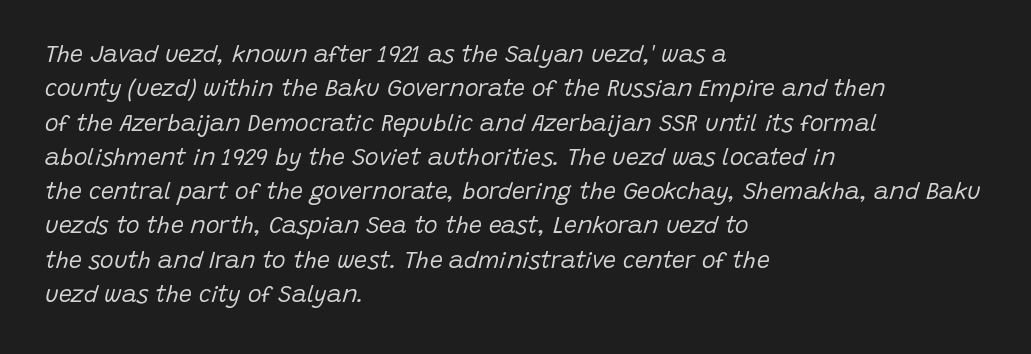
{"italic": "yes", "lean": "right", "slant_degrees": 15, "bold": "no", "underline": "no", "align": "left", "line_spacing": "normal", "line_spacing_ratio": 1.49, "letter_spacing": "normal", "letter_spacing_em": 0.0, "glyph_px": 23}
